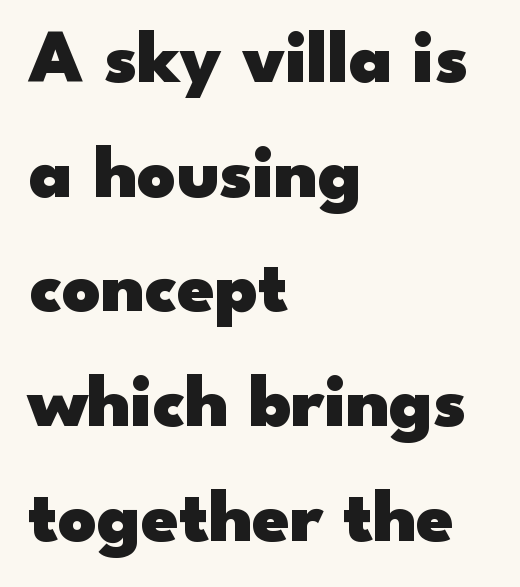
Q: Is the text bold? A: Yes.
Q: Is the text italic (slanted)? A: No, it is upright.
Q: Is the typeface a serif or a sans-serif typeface? A: Sans-serif.
Q: Is the text underlined? A: No.
Q: How is the paragraph aligned? A: Left-aligned.
Q: Is the spacing between letters normal or unusually wide? A: Normal.
Q: Is the spacing between lines tight, normal or loose? A: Normal.
Q: Width (condensed, normal, or wide)? A: Wide.
Q: Stroke contrast? A: Low.
Q: x-height? A: Small.
Q: Monospaced? A: No.
